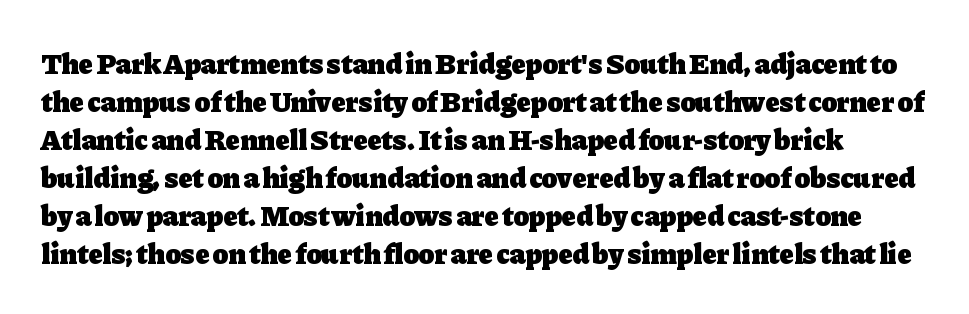
Q: Is the text bold? A: Yes.
Q: Is the text italic (slanted)? A: No, it is upright.
Q: Is the typeface a serif or a sans-serif typeface? A: Serif.
Q: Is the text underlined? A: No.
Q: Is the spacing between letters normal or unusually wide? A: Normal.
Q: Is the spacing between lines tight, normal or loose? A: Normal.
Q: Width (condensed, normal, or wide)? A: Normal.
Q: Stroke contrast? A: Low.
Q: x-height? A: Medium.
Q: Monospaced? A: No.
